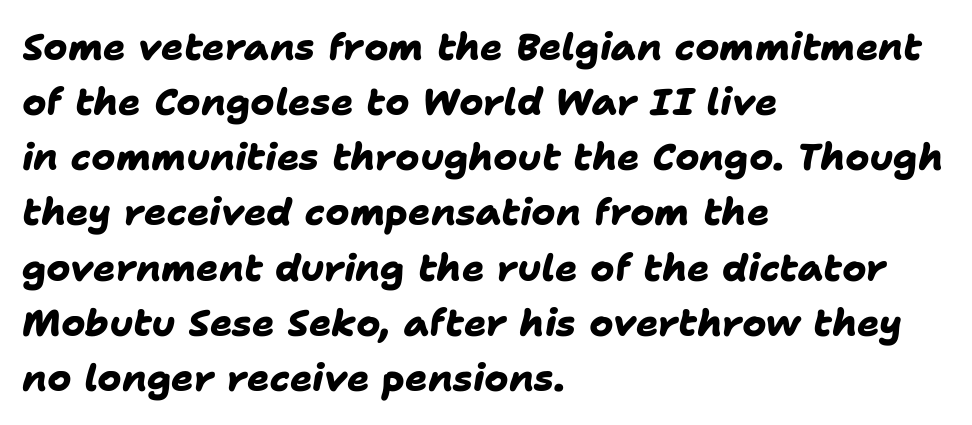
Q: Is the text bold? A: Yes.
Q: Is the typeface a serif or a sans-serif typeface? A: Sans-serif.
Q: Is the text underlined? A: No.
Q: How is the paragraph aligned? A: Left-aligned.
Q: Is the spacing between letters normal or unusually wide? A: Normal.
Q: Is the spacing between lines tight, normal or loose? A: Normal.
Q: Width (condensed, normal, or wide)? A: Normal.
Q: Stroke contrast? A: Low.
Q: x-height? A: Medium.
Q: Monospaced? A: No.
